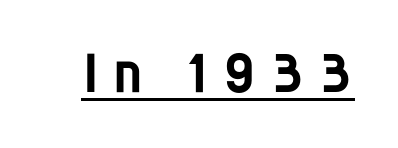
Weight: semibold (demi). The face used here is rendered with a markedly widened letterfit. The letters advance in unequal steps, a hallmark of proportional type. A roman cut, with each character standing at attention. Examine the stroke ends and you'll find no serifs.
